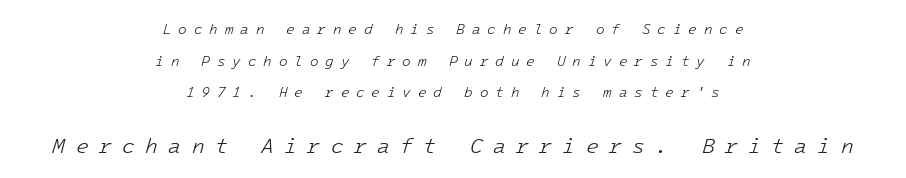
Is the block centered? Yes — each line is placed symmetrically about the middle. Observe the wide spacing: letters keep a clear distance from each other. Heft: none added — not bold. Underlining? Definitely not there. This block would shrink considerably if given ordinary leading; it's expanded now.
